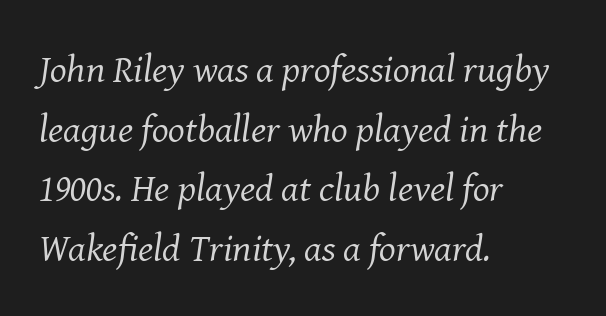
Reading down the column, the eye jumps a familiar distance to each next line. These lines stack with their left ends in a neat column. Students, note that the glyphs here touch the page at normal intervals. Has an underline been added? It has not. Vertical stems look standard width or narrower in stroke.
